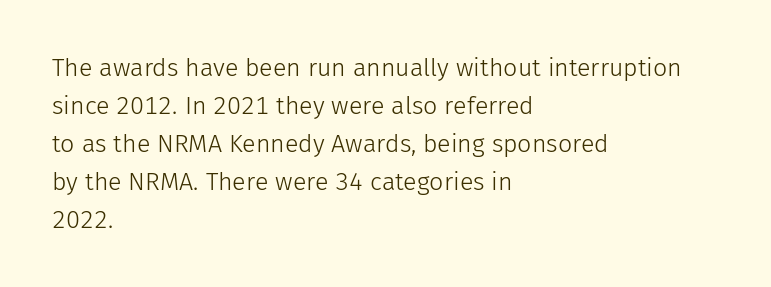
The image shows 25 px text type, upright; set left-aligned, normal line spacing (1.52x), normal letter spacing, not underlined.
